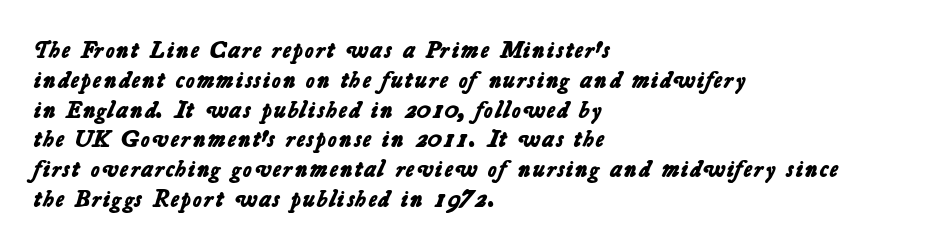
The image shows 24 px bold type; set left-aligned, line spacing 1.24x, normal letter spacing, not underlined.
